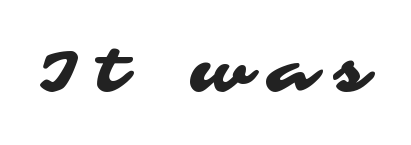
{"serif": "no", "width": "wide", "stroke_contrast": "medium", "x_height": "medium", "monospaced": "no", "underline": "no", "letter_spacing": "wide", "letter_spacing_em": 0.34, "glyph_px": 59}
